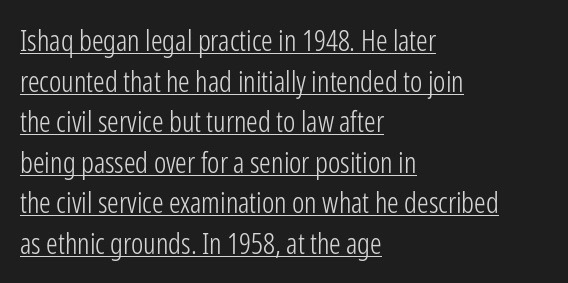
Does the lettering tilt? It doesn't — this is upright. Is this a sans? Yes — the strokes have no serifs. Summary of vertical rhythm: regular, with standard interline spacing. The line texture is even and compact thanks to regular tracking. Line beginnings align vertically; line endings do not.
